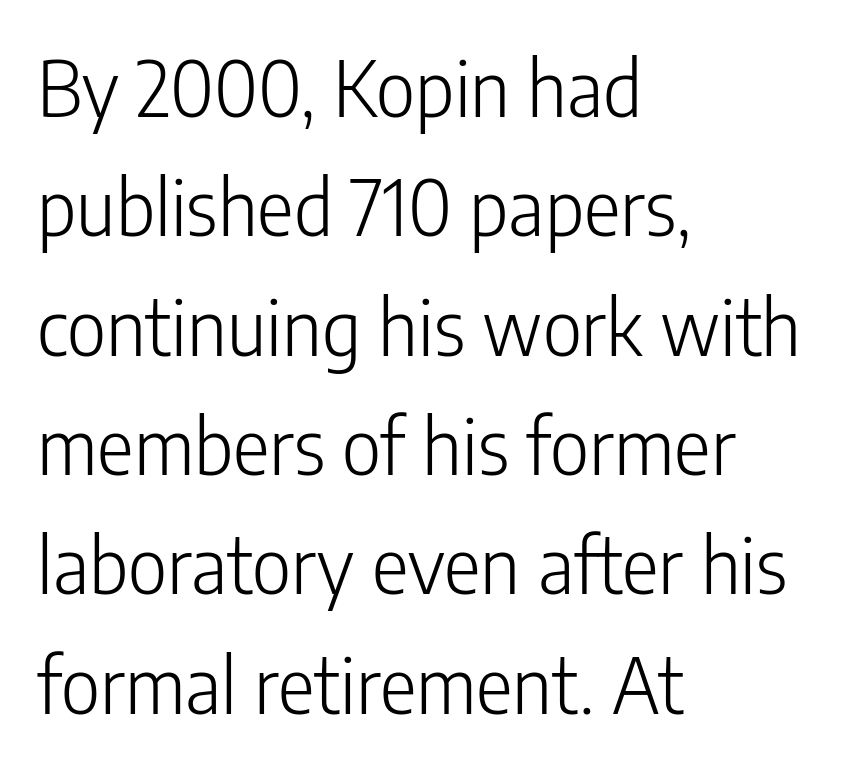
Q: Is the text bold? A: No.
Q: Is the text italic (slanted)? A: No, it is upright.
Q: Is the typeface a serif or a sans-serif typeface? A: Sans-serif.
Q: Is the text underlined? A: No.
Q: How is the paragraph aligned? A: Left-aligned.
Q: Is the spacing between letters normal or unusually wide? A: Normal.
Q: Is the spacing between lines tight, normal or loose? A: Normal.
Q: Width (condensed, normal, or wide)? A: Condensed.
Q: Stroke contrast? A: Low.
Q: x-height? A: Medium.
Q: Monospaced? A: No.
